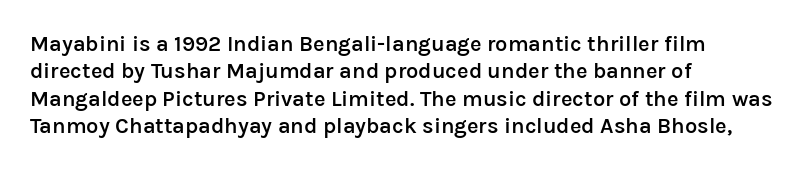
Horizontal bands of white between lines are of average thickness. The rendering keeps characters at their native spacing. The rendering anchors every line to the left-hand side. The type sits square on the baseline with zero lean.
